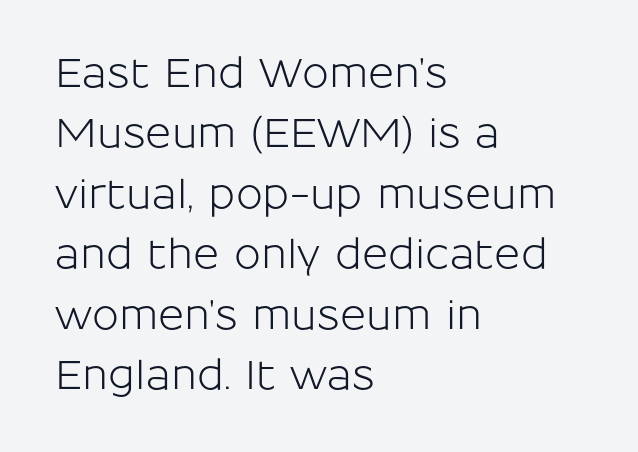
The image shows 40 px sans-serif type, upright; set left-aligned, normal line spacing (1.51x), normal letter spacing, not underlined; low stroke contrast and a medium x-height.
